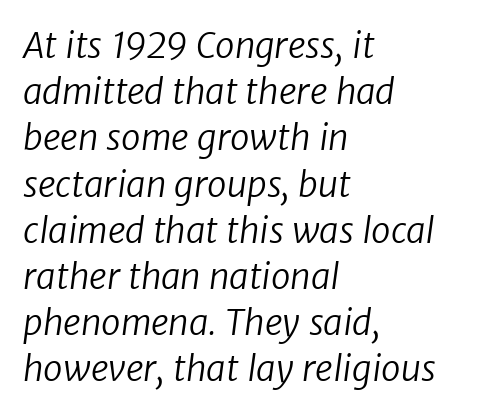
Q: Is the text bold? A: No.
Q: Is the typeface a serif or a sans-serif typeface? A: Sans-serif.
Q: Is the text underlined? A: No.
Q: How is the paragraph aligned? A: Left-aligned.
Q: Is the spacing between letters normal or unusually wide? A: Normal.
Q: Is the spacing between lines tight, normal or loose? A: Normal.
Q: Width (condensed, normal, or wide)? A: Normal.
Q: Stroke contrast? A: Low.
Q: x-height? A: Medium.
Q: Monospaced? A: No.
